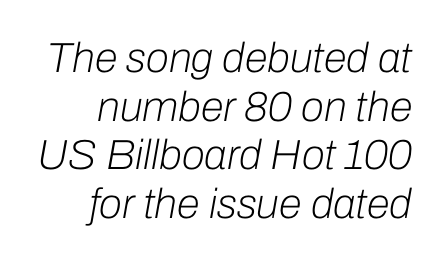
The image shows 42 px light type, italic (leaning right); set right-aligned, line spacing 1.16x, normal letter spacing, not underlined; low stroke contrast and a medium x-height.
